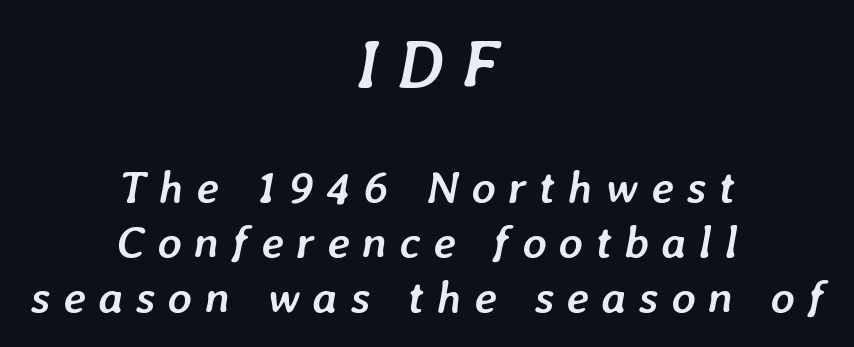
Q: Is the text bold? A: Yes.
Q: Is the text italic (slanted)? A: Yes, it leans right by about 7 degrees.
Q: Is the text underlined? A: No.
Q: How is the paragraph aligned? A: Centered.
Q: Is the spacing between letters normal or unusually wide? A: Unusually wide.
Q: Which block of text is set in a larger size, the first (top) or the second (bottom)? A: The first (top) one.
Q: Width (condensed, normal, or wide)? A: Normal.
Q: Stroke contrast? A: Low.
Q: x-height? A: Medium.
Q: Monospaced? A: No.
